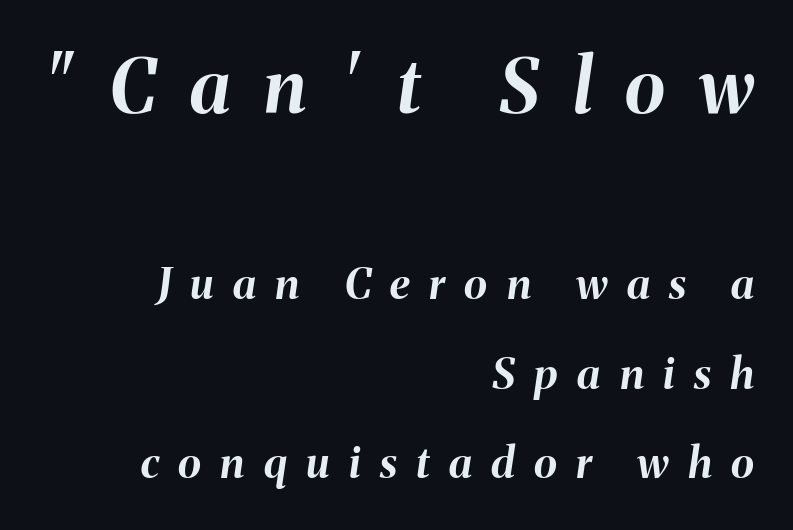
Quick note: interline space is abundant. The sample has been set heavy, in full bold. Does the bottom block carry the larger type? No, the top block does. Spacing verdict: proportional, widths tailored to each character. These lines were composed using italics.
